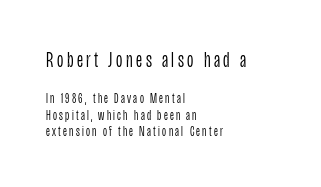
Q: Is the text bold? A: No.
Q: Is the text italic (slanted)? A: No, it is upright.
Q: Is the text underlined? A: No.
Q: How is the paragraph aligned? A: Left-aligned.
Q: Which block of text is set in a larger size, the first (top) or the second (bottom)? A: The first (top) one.
